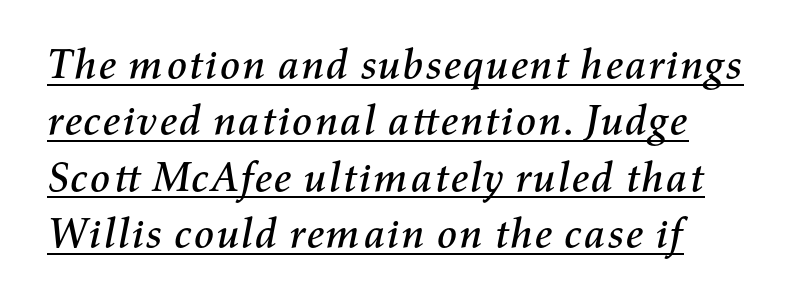
{"italic": "yes", "lean": "right", "slant_degrees": 11, "width": "normal", "stroke_contrast": "medium", "x_height": "medium", "monospaced": "no", "underline": "yes", "align": "left", "line_spacing": "normal", "line_spacing_ratio": 1.34, "letter_spacing": "normal", "letter_spacing_em": 0.0, "glyph_px": 42}
